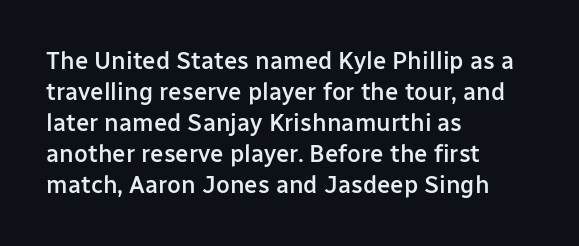
Q: Is the text bold? A: Semi-bold.
Q: Is the text italic (slanted)? A: No, it is upright.
Q: Is the text underlined? A: No.
Q: How is the paragraph aligned? A: Left-aligned.
Q: Is the spacing between letters normal or unusually wide? A: Normal.
Q: Is the spacing between lines tight, normal or loose? A: Normal.
